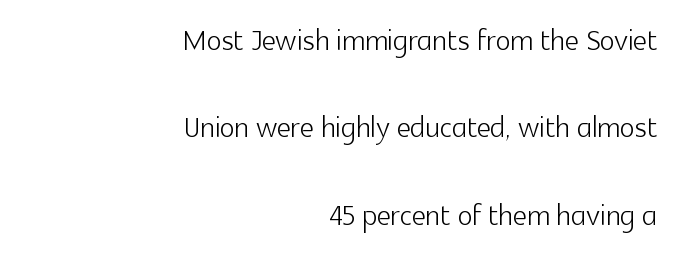
The image shows 39 px light sans-serif type, upright; set right-aligned, loose line spacing (2.24x), normal letter spacing, not underlined; a medium x-height.
